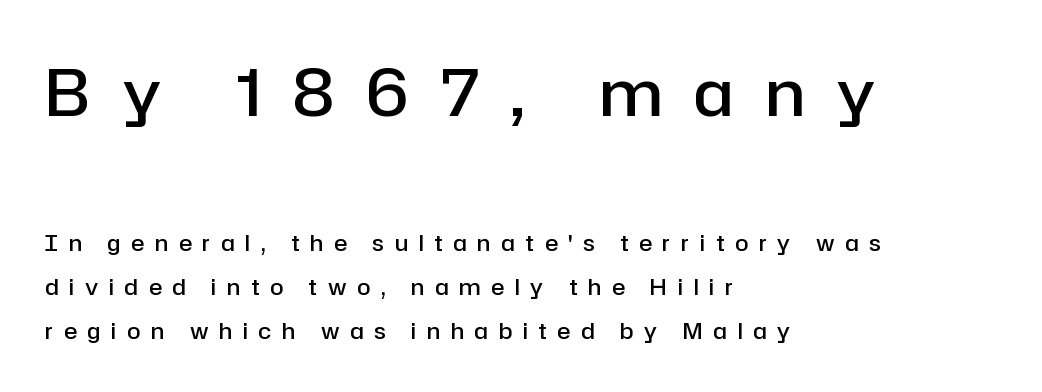
{"serif": "no", "italic": "no", "bold": "semi", "weight": "semibold", "width": "normal", "stroke_contrast": "low", "x_height": "medium", "monospaced": "no", "underline": "no", "align": "left", "line_spacing": "loose", "line_spacing_ratio": 2.0, "letter_spacing": "wide", "letter_spacing_em": 0.49, "larger_block": "first", "size_ratio": 2.95, "glyph_px": 65}
